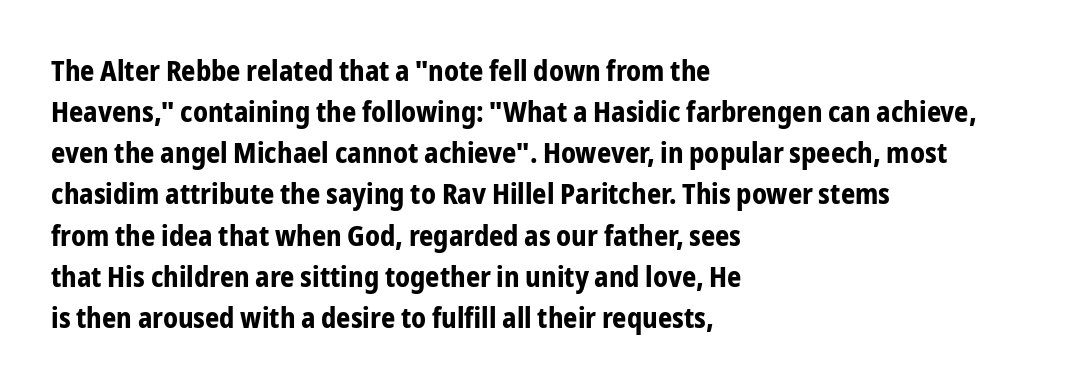
{"serif": "no", "italic": "no", "bold": "yes", "weight": "bold", "width": "condensed", "stroke_contrast": "low", "x_height": "medium", "monospaced": "no", "underline": "no", "align": "left", "line_spacing": "normal", "line_spacing_ratio": 1.47, "letter_spacing": "normal", "letter_spacing_em": 0.0, "glyph_px": 28}
